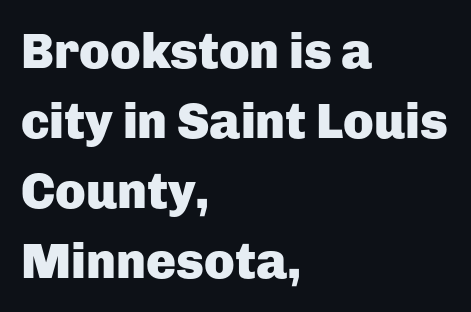
Leftover space on each line is placed entirely after the last word. Descenders are the only things crossing below the line. This is roman type, the default non-slanted kind. Is this a fixed-width face? No — the glyphs have proportional, varying widths. Type style note: lacks serifs. Chunky letters — that's bold for sure.
